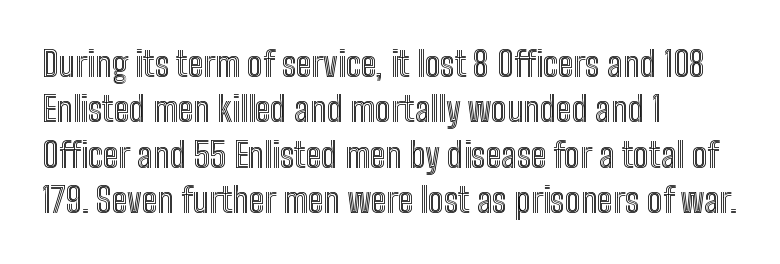
The image shows 35 px condensed type, upright; set left-aligned, normal line spacing (1.3x), normal letter spacing, not underlined; a medium x-height.
